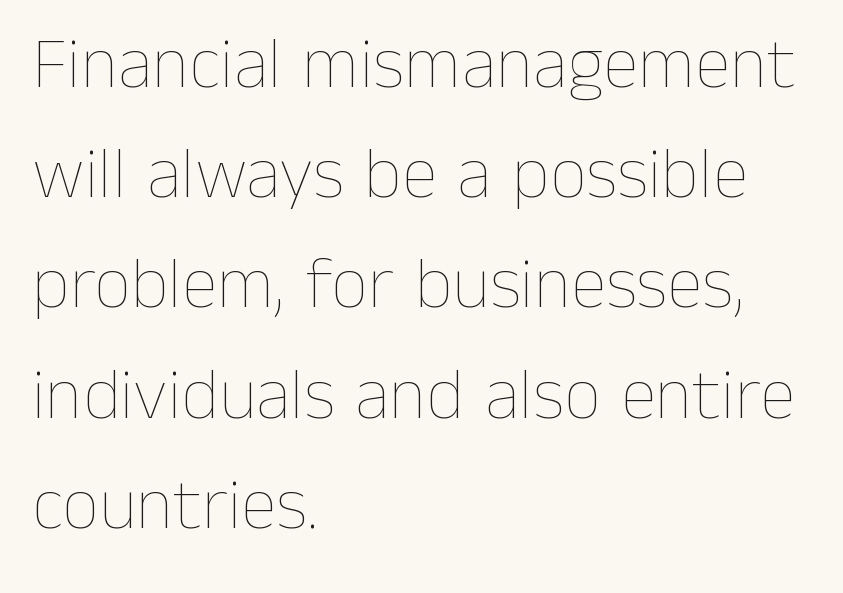
Only glyphs here, with clear space below each row. The passage shown is typed in a proportional face where columns would drift. One-word summary of the alignment: left. The letters stand upright; this is a roman face.
